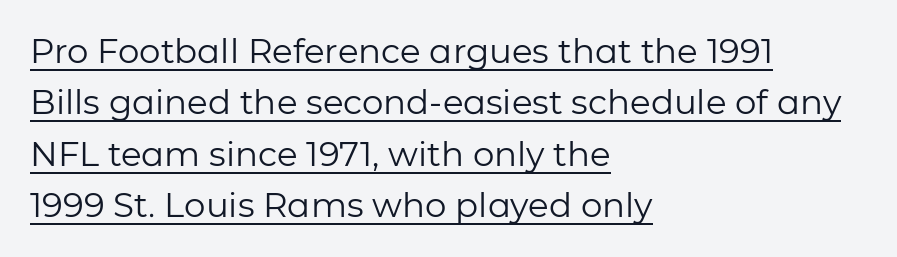
Q: Is the text bold? A: No.
Q: Is the text italic (slanted)? A: No, it is upright.
Q: Is the typeface a serif or a sans-serif typeface? A: Sans-serif.
Q: Is the text underlined? A: Yes.
Q: How is the paragraph aligned? A: Left-aligned.
Q: Is the spacing between letters normal or unusually wide? A: Normal.
Q: Is the spacing between lines tight, normal or loose? A: Normal.
Q: Width (condensed, normal, or wide)? A: Normal.
Q: Stroke contrast? A: Low.
Q: x-height? A: Medium.
Q: Monospaced? A: No.
